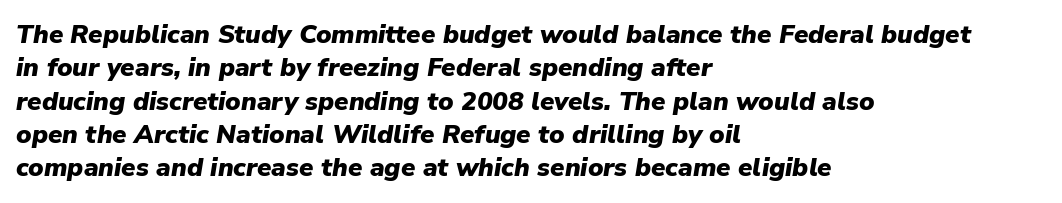
Honestly, the row spacing looks completely unremarkable. Check the space under the baseline: it is left empty. Visually the block forms a straight wall on the left and a jagged coastline on the right. Letter spacing: default. In terms of weight, the rendering is a true, heavy bold.
